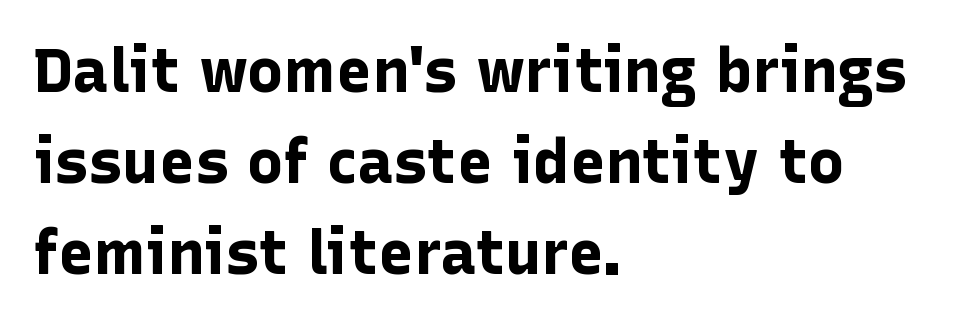
The image shows 61 px bold sans-serif type, upright; set left-aligned, normal line spacing (1.49x), normal letter spacing, not underlined; low stroke contrast and a medium x-height.
